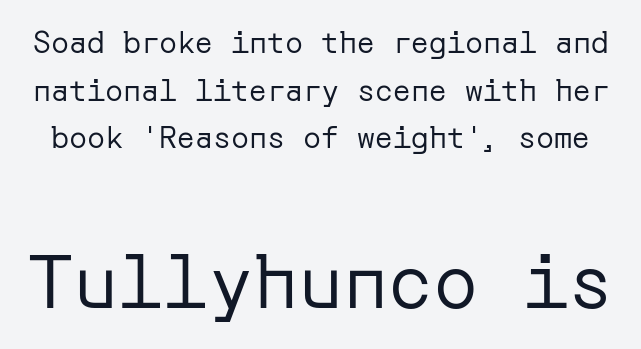
Q: Is the text bold? A: No.
Q: Is the text italic (slanted)? A: No, it is upright.
Q: Is the typeface a serif or a sans-serif typeface? A: Sans-serif.
Q: Is the text underlined? A: No.
Q: Is the spacing between letters normal or unusually wide? A: Normal.
Q: Is the spacing between lines tight, normal or loose? A: Normal.
Q: Which block of text is set in a larger size, the first (top) or the second (bottom)? A: The second (bottom) one.
Q: Width (condensed, normal, or wide)? A: Normal.
Q: Stroke contrast? A: Low.
Q: x-height? A: Medium.
